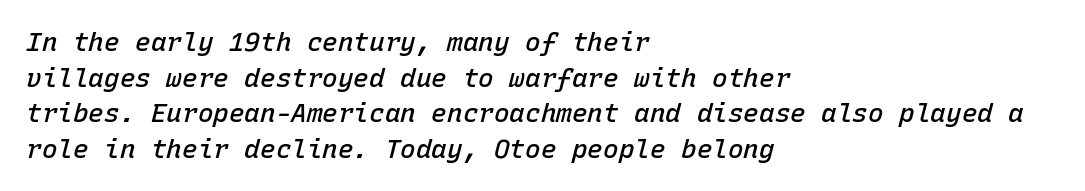
{"italic": "yes", "lean": "right", "slant_degrees": 15, "bold": "semi", "underline": "no", "align": "left", "line_spacing": "normal", "line_spacing_ratio": 1.37, "letter_spacing": "normal", "letter_spacing_em": 0.0, "glyph_px": 26}
